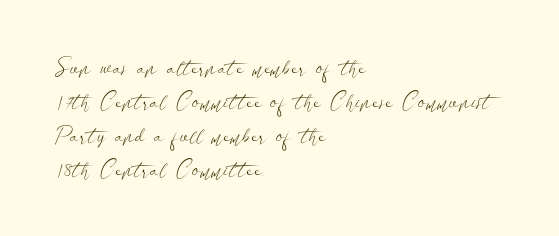
{"bold": "no", "underline": "no", "align": "left", "line_spacing": "normal", "line_spacing_ratio": 1.55, "letter_spacing": "normal", "letter_spacing_em": 0.0, "glyph_px": 22}
